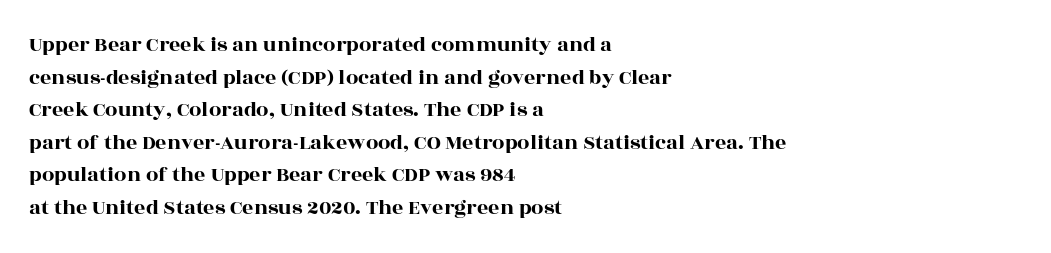
{"italic": "no", "underline": "no", "align": "left", "line_spacing": "normal", "line_spacing_ratio": 1.48, "letter_spacing": "normal", "letter_spacing_em": 0.0, "glyph_px": 22}
